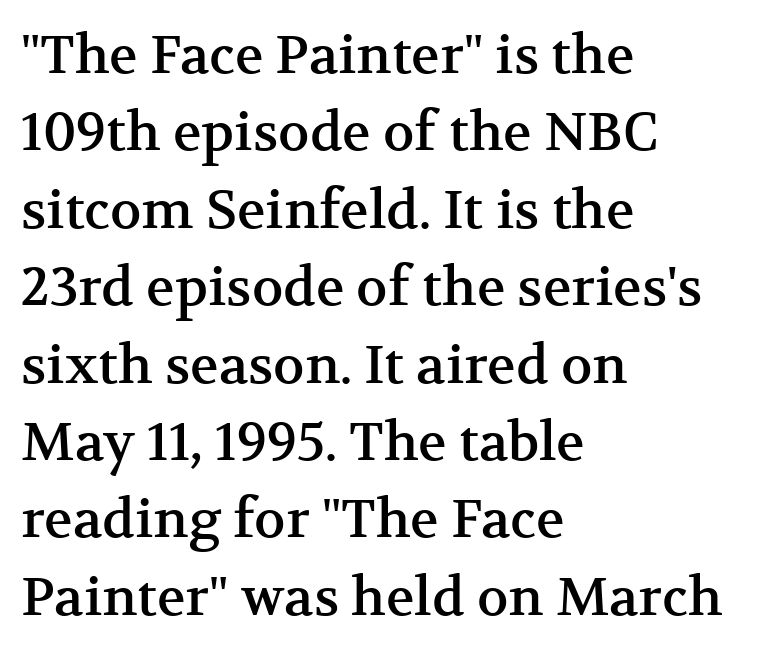
Q: Is the text italic (slanted)? A: No, it is upright.
Q: Is the typeface a serif or a sans-serif typeface? A: Serif.
Q: Is the text underlined? A: No.
Q: How is the paragraph aligned? A: Left-aligned.
Q: Is the spacing between letters normal or unusually wide? A: Normal.
Q: Is the spacing between lines tight, normal or loose? A: Normal.
Q: Width (condensed, normal, or wide)? A: Normal.
Q: Stroke contrast? A: Medium.
Q: x-height? A: Medium.
Q: Monospaced? A: No.
